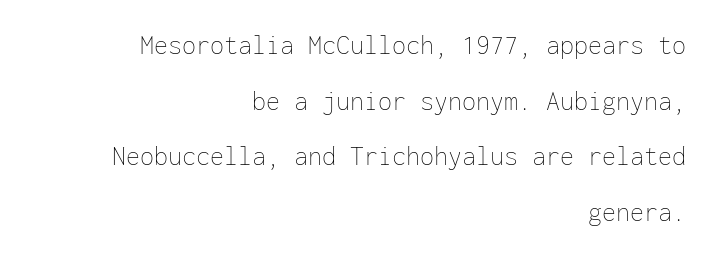
The image shows 28 px thin type, upright, monospaced; set right-aligned, loose line spacing (1.99x), normal letter spacing, not underlined; low stroke contrast and a medium x-height.
